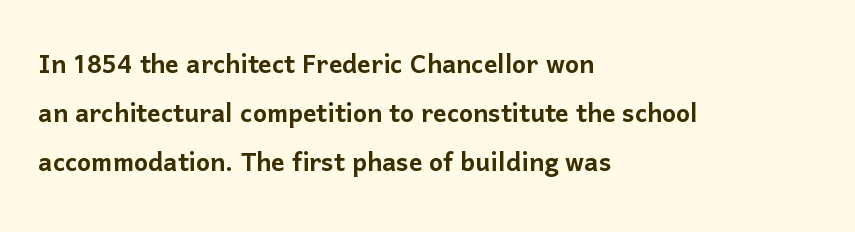
Q: Is the text italic (slanted)? A: No, it is upright.
Q: Is the typeface a serif or a sans-serif typeface? A: Sans-serif.
Q: Is the text underlined? A: No.
Q: How is the paragraph aligned? A: Left-aligned.
Q: Is the spacing between letters normal or unusually wide? A: Normal.
Q: Is the spacing between lines tight, normal or loose? A: Normal.
Q: Width (condensed, normal, or wide)? A: Normal.
Q: Stroke contrast? A: Low.
Q: x-height? A: Medium.
Q: Monospaced? A: No.
